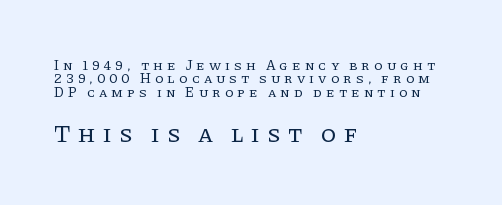
Q: Is the text bold? A: No.
Q: Is the text italic (slanted)? A: No, it is upright.
Q: Is the text underlined? A: No.
Q: How is the paragraph aligned? A: Left-aligned.
Q: Is the spacing between letters normal or unusually wide? A: Unusually wide.
Q: Is the spacing between lines tight, normal or loose? A: Tight.
Q: Which block of text is set in a larger size, the first (top) or the second (bottom)? A: The second (bottom) one.
